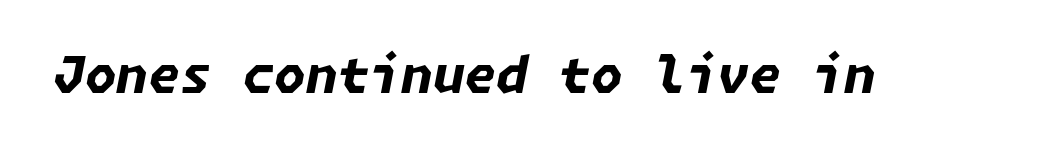
Each row of text sits above clean, open space. There's an unmistakable incline to the writing here. There is no visible air inserted between adjacent glyphs. Pretty heavy lettering here — definitely bold.
